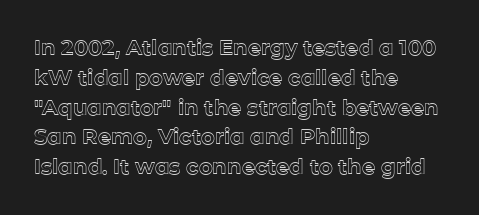
The image shows 21 px text type, upright; set left-aligned, normal line spacing (1.42x), normal letter spacing, not underlined.
